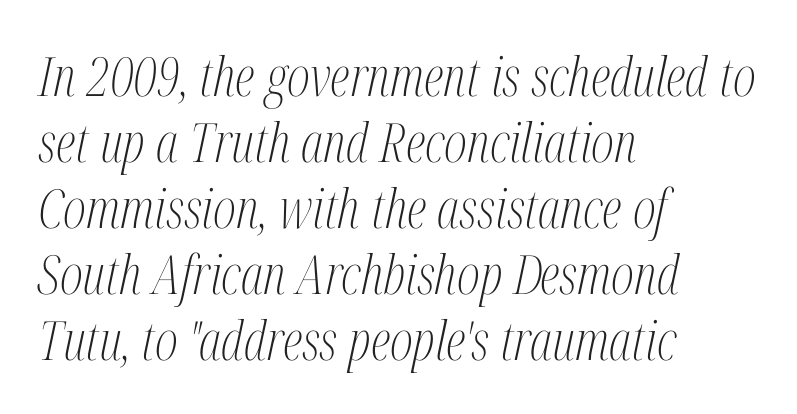
Q: Is the text bold? A: No.
Q: Is the text italic (slanted)? A: Yes, it leans right by about 12 degrees.
Q: Is the typeface a serif or a sans-serif typeface? A: Serif.
Q: Is the text underlined? A: No.
Q: How is the paragraph aligned? A: Left-aligned.
Q: Is the spacing between letters normal or unusually wide? A: Normal.
Q: Width (condensed, normal, or wide)? A: Condensed.
Q: Stroke contrast? A: Medium.
Q: x-height? A: Medium.
Q: Monospaced? A: No.
